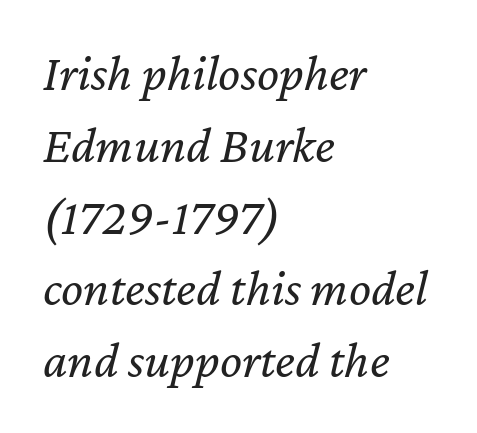
The image shows 52 px regular-weight type, italic (leaning right); set left-aligned, normal line spacing (1.38x), normal letter spacing, not underlined; low stroke contrast and a medium x-height.
